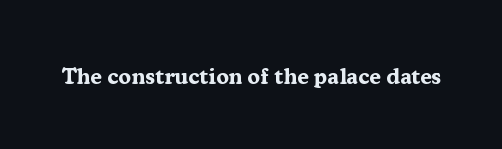
The image shows 23 px bold type, upright; set normal letter spacing, not underlined.
